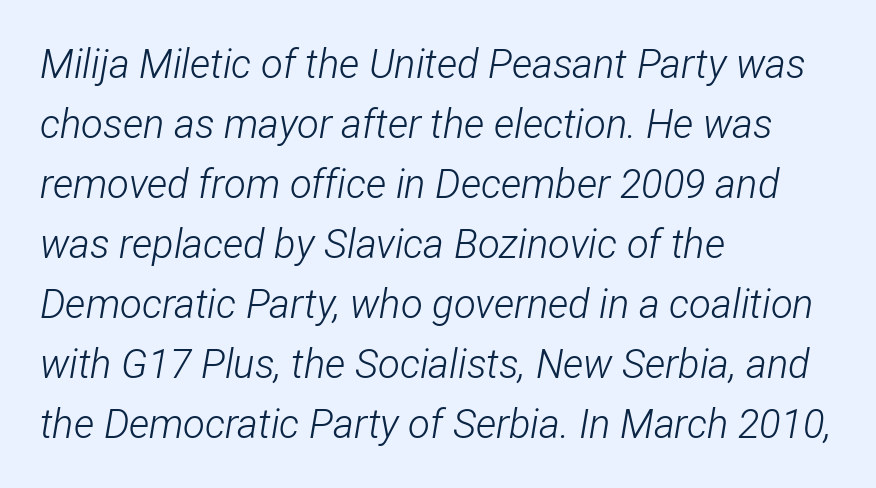
Q: Is the text bold? A: No.
Q: Is the text italic (slanted)? A: Yes, it leans right by about 12 degrees.
Q: Is the text underlined? A: No.
Q: How is the paragraph aligned? A: Left-aligned.
Q: Is the spacing between letters normal or unusually wide? A: Normal.
Q: Is the spacing between lines tight, normal or loose? A: Normal.
Q: Width (condensed, normal, or wide)? A: Condensed.
Q: Stroke contrast? A: Low.
Q: x-height? A: Medium.
Q: Monospaced? A: No.
